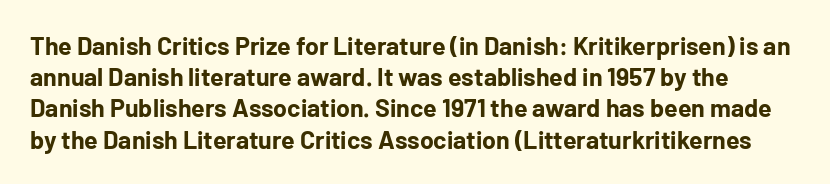
The words here are not underlined. Each word holds together tightly as a unit, with standard inter-letter gaps. These lines sit exactly where default settings would place them. Upright lettering throughout. The passage shown is emphatically bold.
